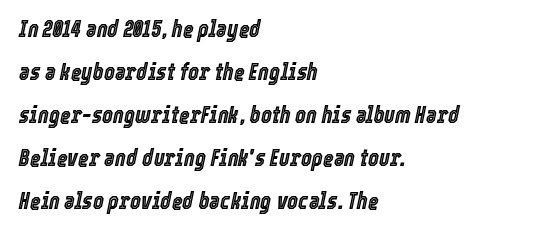
Q: Is the text italic (slanted)? A: Yes, it leans right by about 12 degrees.
Q: Is the text underlined? A: No.
Q: How is the paragraph aligned? A: Left-aligned.
Q: Is the spacing between letters normal or unusually wide? A: Normal.
